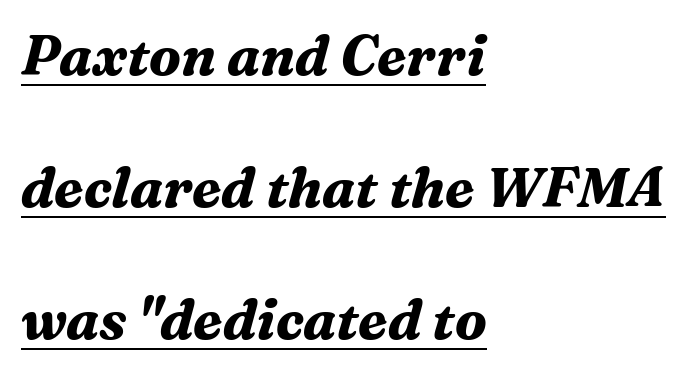
The image shows 55 px bold serif type, italic (leaning right); set left-aligned, loose line spacing (2.4x), normal letter spacing, underlined; medium stroke contrast and a medium x-height.
